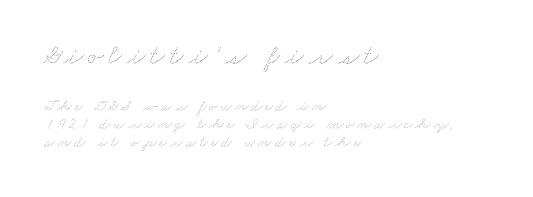
{"bold": "no", "weight": "thin", "width": "wide", "stroke_contrast": "medium", "x_height": "small", "monospaced": "no", "underline": "no", "align": "left", "line_spacing": "tight", "line_spacing_ratio": 1.15, "larger_block": "first", "size_ratio": 1.75, "glyph_px": 28}
